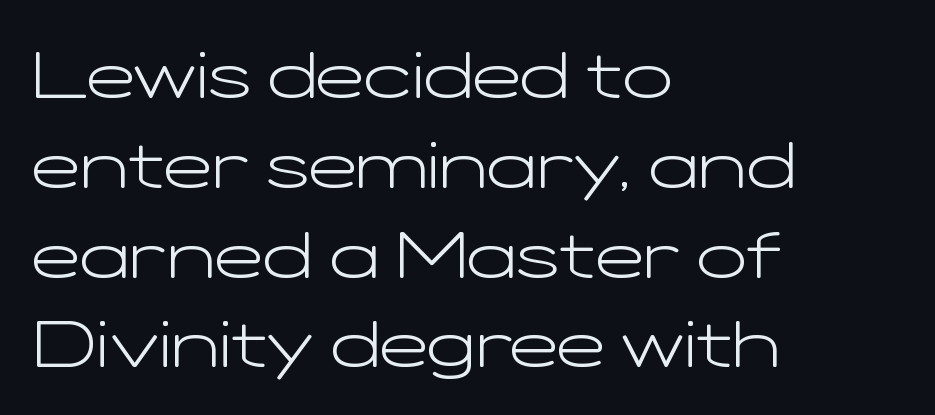
{"serif": "no", "italic": "no", "bold": "no", "weight": "light", "width": "wide", "stroke_contrast": "low", "x_height": "medium", "monospaced": "no", "underline": "no", "align": "left", "line_spacing": "normal", "line_spacing_ratio": 1.36, "letter_spacing": "normal", "letter_spacing_em": 0.0, "glyph_px": 66}
